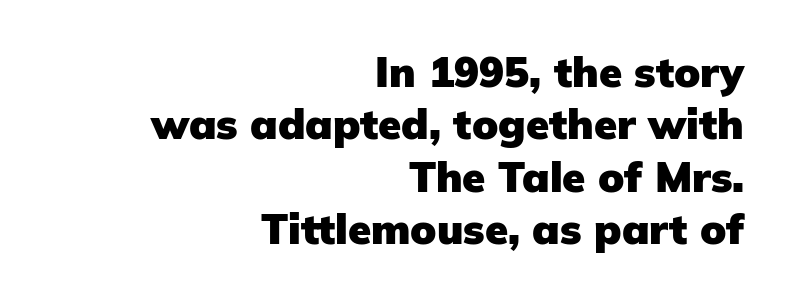
{"serif": "no", "italic": "no", "bold": "yes", "weight": "heavy", "width": "normal", "stroke_contrast": "low", "x_height": "medium", "monospaced": "no", "underline": "no", "align": "right", "line_spacing": "normal", "line_spacing_ratio": 1.25, "letter_spacing": "normal", "letter_spacing_em": 0.0, "glyph_px": 42}
